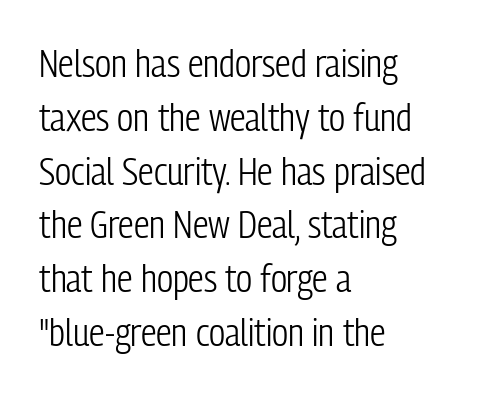
The typography opts for an upright posture over an oblique one. The text block is weighted toward the left margin, trailing off unevenly rightward. The font sits on the lighter half of the weight spectrum, regular included. The designer left line spacing at the default. Unlike a traditional serif, this face leaves its strokes unadorned.
